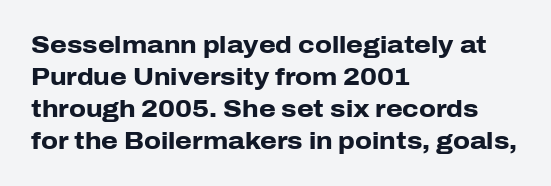
Q: Is the text bold? A: Yes.
Q: Is the text italic (slanted)? A: No, it is upright.
Q: Is the text underlined? A: No.
Q: How is the paragraph aligned? A: Left-aligned.
Q: Is the spacing between letters normal or unusually wide? A: Normal.
Q: Is the spacing between lines tight, normal or loose? A: Normal.
